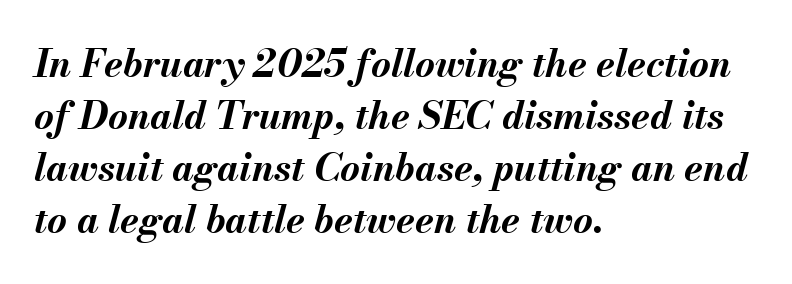
The image shows 38 px bold type, italic (leaning right); set left-aligned, normal line spacing (1.37x), normal letter spacing, not underlined; medium stroke contrast and a small x-height.
